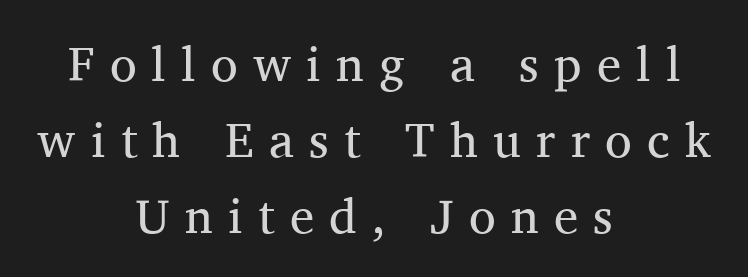
The image shows 49 px regular-weight serif type, upright; set centered, normal line spacing (1.55x), unusually wide letter spacing (+0.31 em), not underlined; medium stroke contrast and a medium x-height.
